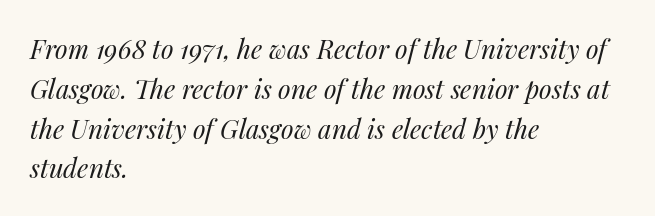
The image shows 26 px text type, italic (leaning right); set left-aligned, normal line spacing (1.53x), normal letter spacing, not underlined.
